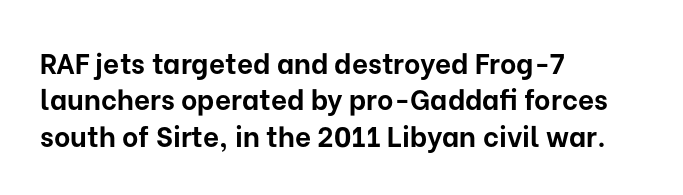
The image shows 28 px bold sans-serif type, upright; set left-aligned, normal line spacing (1.3x), normal letter spacing, not underlined; low stroke contrast and a medium x-height.
